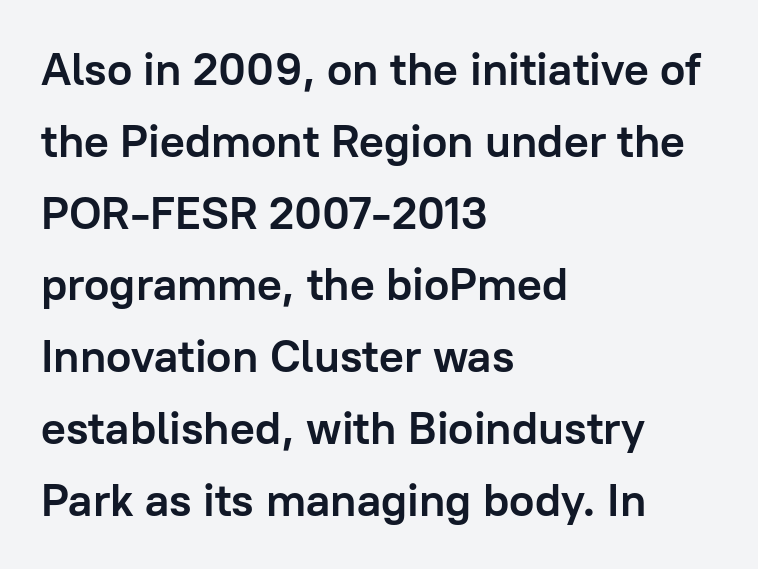
{"serif": "no", "italic": "no", "bold": "yes", "weight": "semibold", "width": "normal", "stroke_contrast": "low", "x_height": "medium", "monospaced": "no", "underline": "no", "align": "left", "line_spacing": "normal", "line_spacing_ratio": 1.56, "letter_spacing": "normal", "letter_spacing_em": 0.0, "glyph_px": 46}
